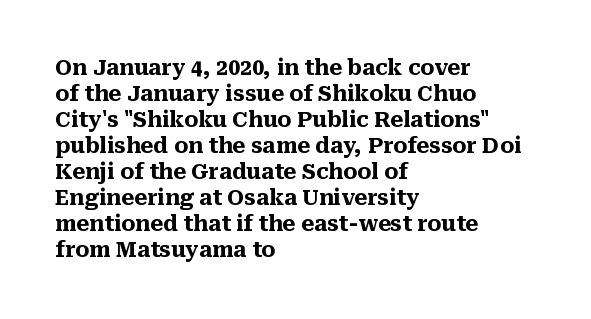
Q: Is the text bold? A: Yes.
Q: Is the text italic (slanted)? A: No, it is upright.
Q: Is the text underlined? A: No.
Q: How is the paragraph aligned? A: Left-aligned.
Q: Is the spacing between letters normal or unusually wide? A: Normal.
